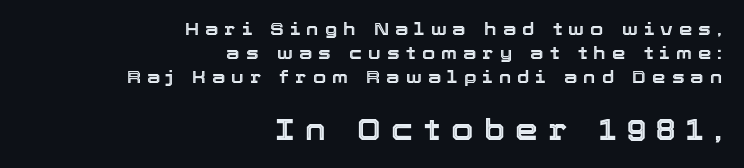
{"italic": "no", "width": "normal", "x_height": "medium", "monospaced": "no", "underline": "no", "align": "right", "line_spacing": "normal", "line_spacing_ratio": 1.42, "letter_spacing": "wide", "letter_spacing_em": 0.36, "larger_block": "second", "size_ratio": 1.71, "glyph_px": 29}
